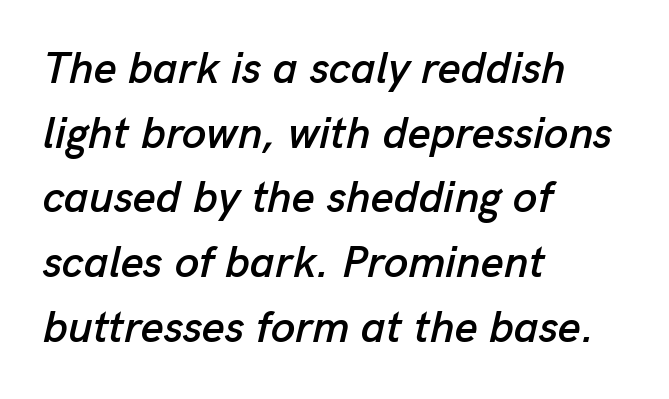
Looks like regular typesetting: each glyph gets only the width it needs. Each row of text sits above clean, open space. Line spacing here is normal. The specimen reads as italic at a glance.
